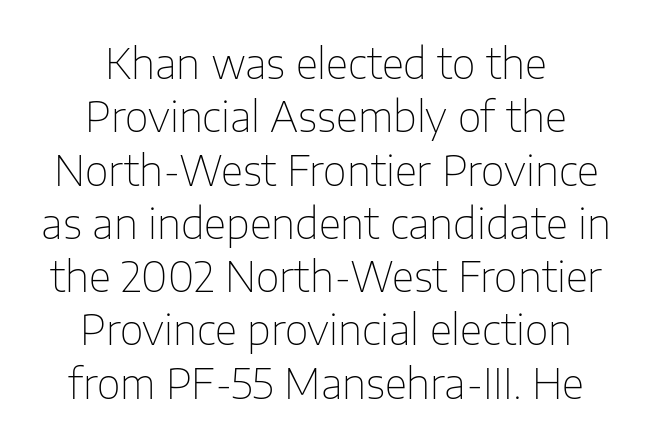
The image shows 41 px thin sans-serif type, upright; set centered, normal line spacing (1.3x), normal letter spacing, not underlined; low stroke contrast and a medium x-height.
